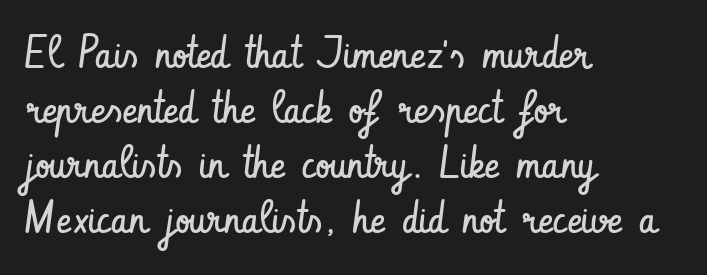
Horizontal alignment here is leftward, the default for most running prose. Is this a heavy cut? Hardly; it is regular or lighter. You can tell it's not italic because the verticals are truly vertical. Is this a fixed-width face? No — the glyphs have proportional, varying widths. Characters follow at the spacing the type designer built in. Underline: absent.
